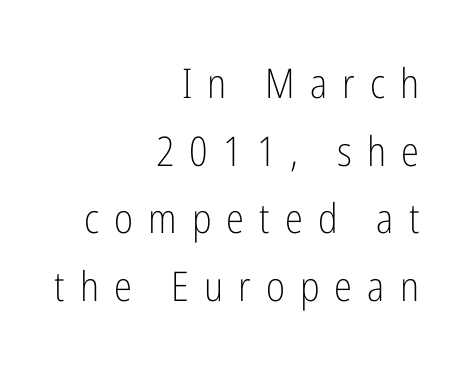
{"serif": "no", "italic": "no", "bold": "no", "weight": "light", "width": "condensed", "stroke_contrast": "low", "x_height": "medium", "monospaced": "no", "underline": "no", "align": "right", "line_spacing": "normal", "line_spacing_ratio": 1.65, "letter_spacing": "wide", "letter_spacing_em": 0.37, "glyph_px": 41}
